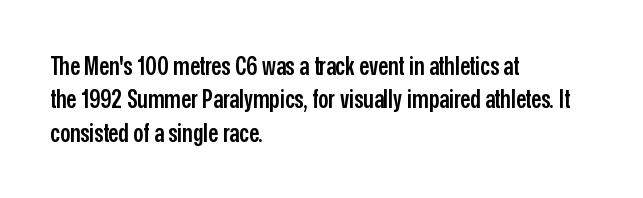
{"italic": "no", "bold": "semi", "underline": "no", "align": "left", "line_spacing": "normal", "line_spacing_ratio": 1.34, "letter_spacing": "normal", "letter_spacing_em": 0.0, "glyph_px": 25}
